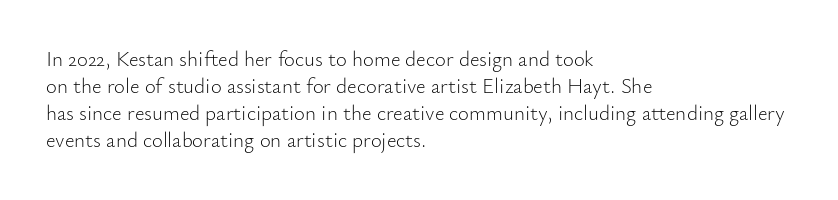
Q: Is the text bold? A: No.
Q: Is the text italic (slanted)? A: No, it is upright.
Q: Is the text underlined? A: No.
Q: How is the paragraph aligned? A: Left-aligned.
Q: Is the spacing between letters normal or unusually wide? A: Normal.
Q: Is the spacing between lines tight, normal or loose? A: Normal.
